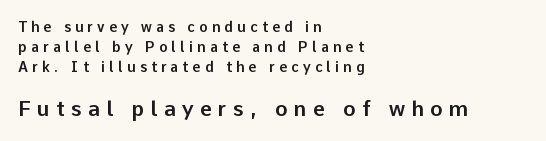
Q: Is the text italic (slanted)? A: No, it is upright.
Q: Is the text underlined? A: No.
Q: How is the paragraph aligned? A: Left-aligned.
Q: Is the spacing between letters normal or unusually wide? A: Unusually wide.
Q: Is the spacing between lines tight, normal or loose? A: Normal.
Q: Which block of text is set in a larger size, the first (top) or the second (bottom)? A: The second (bottom) one.
